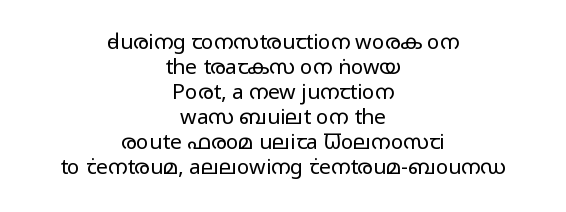
The image shows 21 px text type, upright; set centered, line spacing 1.19x, normal letter spacing, not underlined.
